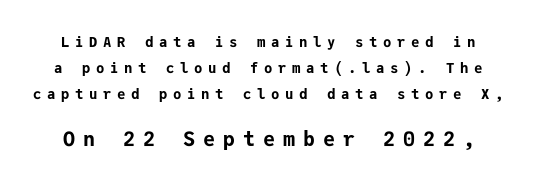
Is there any slant? The stems are plumb. Tracking value appears strongly positive — letters spread wide. The passage shown is emphatically bold. Bare-footed words on every line.
